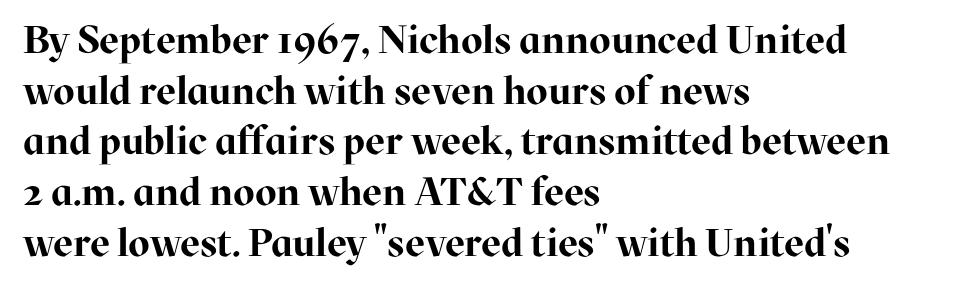
Q: Is the text bold? A: Yes.
Q: Is the text italic (slanted)? A: No, it is upright.
Q: Is the typeface a serif or a sans-serif typeface? A: Serif.
Q: Is the text underlined? A: No.
Q: How is the paragraph aligned? A: Left-aligned.
Q: Is the spacing between letters normal or unusually wide? A: Normal.
Q: Is the spacing between lines tight, normal or loose? A: Normal.
Q: Width (condensed, normal, or wide)? A: Normal.
Q: Stroke contrast? A: High.
Q: x-height? A: Medium.
Q: Monospaced? A: No.
